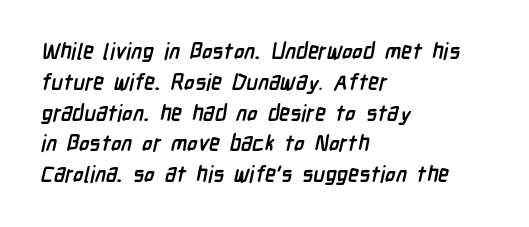
Q: Is the text bold? A: Yes.
Q: Is the text underlined? A: No.
Q: How is the paragraph aligned? A: Left-aligned.
Q: Is the spacing between letters normal or unusually wide? A: Normal.
Q: Is the spacing between lines tight, normal or loose? A: Normal.
